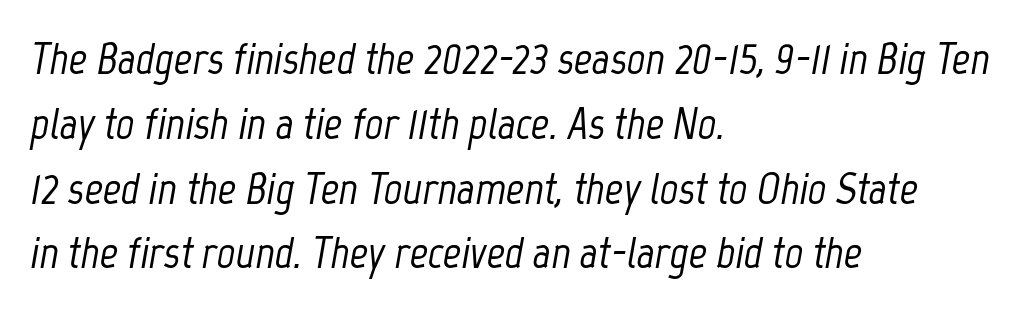
Q: Is the text italic (slanted)? A: Yes, it leans right by about 12 degrees.
Q: Is the text underlined? A: No.
Q: How is the paragraph aligned? A: Left-aligned.
Q: Is the spacing between letters normal or unusually wide? A: Normal.
Q: Is the spacing between lines tight, normal or loose? A: Normal.
Q: Width (condensed, normal, or wide)? A: Condensed.
Q: Stroke contrast? A: Low.
Q: x-height? A: Medium.
Q: Monospaced? A: No.
